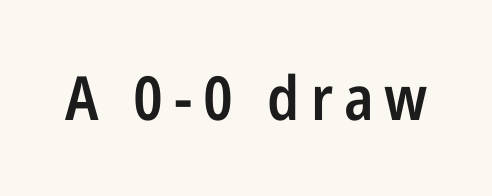
A bit beefed up — I'd call it semibold rather than bold. Quick note: not italic, upright. The passage shown is typed in a proportional face where columns would drift. Is this a sans? Yes — the strokes have no serifs. The strip under each line holds only bare page.
